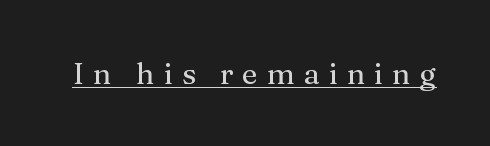
Q: Is the text bold? A: No.
Q: Is the text italic (slanted)? A: No, it is upright.
Q: Is the typeface a serif or a sans-serif typeface? A: Serif.
Q: Is the text underlined? A: Yes.
Q: Is the spacing between letters normal or unusually wide? A: Unusually wide.
Q: Width (condensed, normal, or wide)? A: Normal.
Q: Stroke contrast? A: Medium.
Q: x-height? A: Medium.
Q: Monospaced? A: No.
